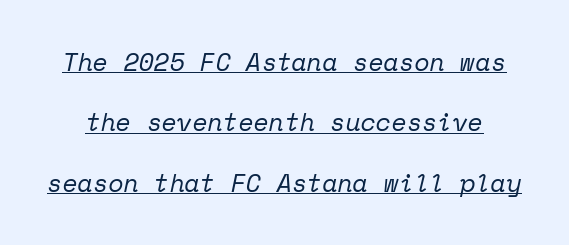
The image shows 25 px text type, italic (leaning right); set loose line spacing (2.42x), normal letter spacing, underlined.
